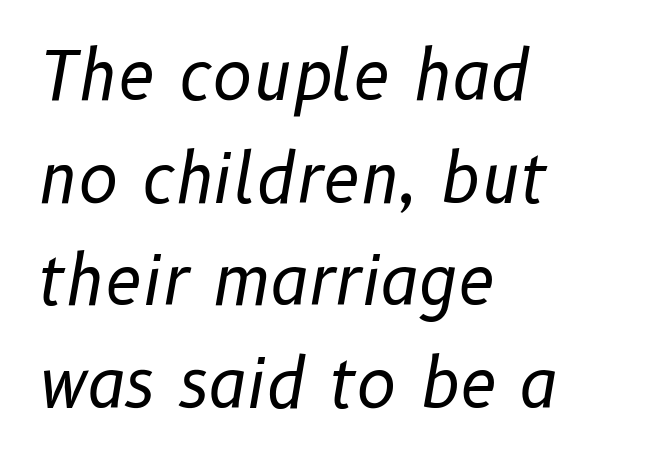
Compared with typical paragraphs, the rows here are spaced about the same. Is the block centered? No — it sits flush against the left margin. Every character sits at an angle, as italics do. Nothing heavy about these letters — not bold at all. Nothing unusual about the tracking: characters are spaced as the font intends.
